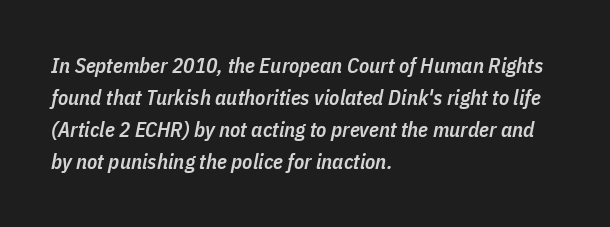
{"italic": "yes", "lean": "right", "slant_degrees": 11, "bold": "semi", "underline": "no", "align": "left", "line_spacing": "normal", "line_spacing_ratio": 1.53, "letter_spacing": "normal", "letter_spacing_em": 0.0, "glyph_px": 21}
